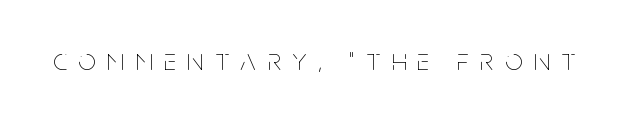
Q: Is the text bold? A: No.
Q: Is the text italic (slanted)? A: No, it is upright.
Q: Is the text underlined? A: No.
Q: Is the spacing between letters normal or unusually wide? A: Unusually wide.
Q: Width (condensed, normal, or wide)? A: Condensed.
Q: Stroke contrast? A: Low.
Q: x-height? A: Large.
Q: Monospaced? A: No.
